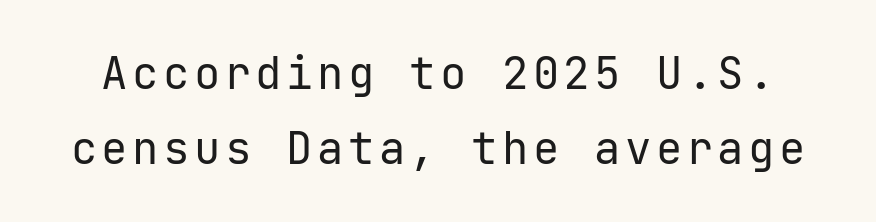
This rendering employs a face without finishing strokes, i.e., a sans-serif. The lettering stays uniformly vertical, giving the passage a roman look. Line spacing here is normal. The letters look calm and open, with moderate or lighter stems.
